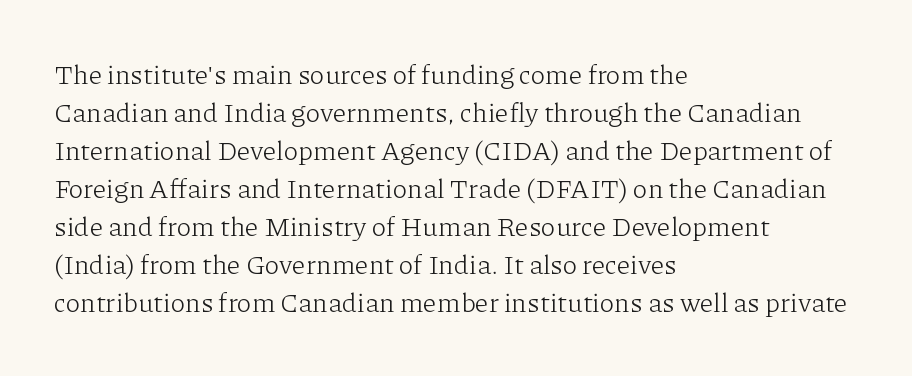
Q: Is the text bold? A: No.
Q: Is the text italic (slanted)? A: No, it is upright.
Q: Is the text underlined? A: No.
Q: How is the paragraph aligned? A: Left-aligned.
Q: Is the spacing between letters normal or unusually wide? A: Normal.
Q: Is the spacing between lines tight, normal or loose? A: Normal.
